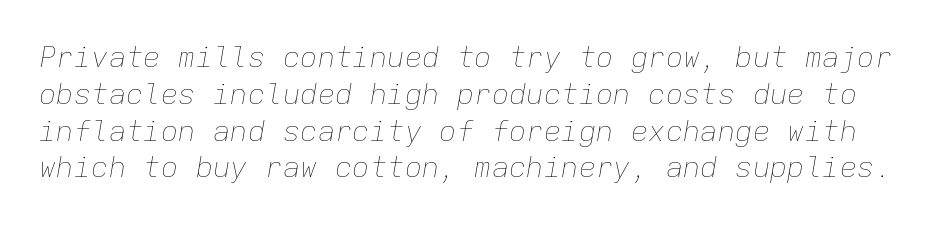
{"italic": "yes", "lean": "right", "slant_degrees": 9, "bold": "no", "weight": "thin", "width": "normal", "stroke_contrast": "low", "x_height": "medium", "monospaced": "yes", "underline": "no", "line_spacing": "normal", "line_spacing_ratio": 1.27, "letter_spacing": "normal", "letter_spacing_em": 0.0, "glyph_px": 29}
